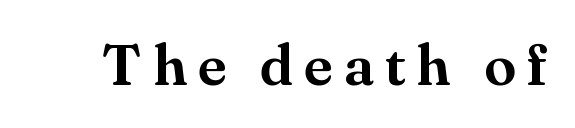
The image shows 58 px serif type, upright; set not underlined; medium stroke contrast and a small x-height.
